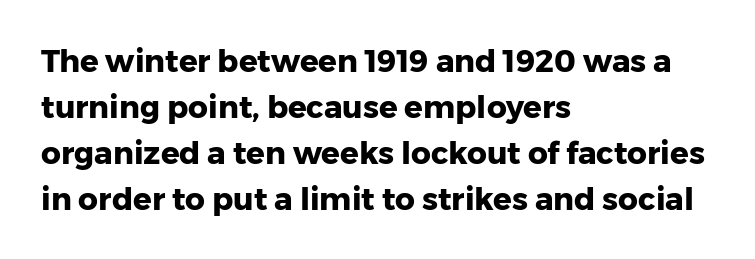
Q: Is the text bold? A: Yes.
Q: Is the text italic (slanted)? A: No, it is upright.
Q: Is the typeface a serif or a sans-serif typeface? A: Sans-serif.
Q: Is the text underlined? A: No.
Q: How is the paragraph aligned? A: Left-aligned.
Q: Is the spacing between letters normal or unusually wide? A: Normal.
Q: Is the spacing between lines tight, normal or loose? A: Normal.
Q: Width (condensed, normal, or wide)? A: Normal.
Q: Stroke contrast? A: Low.
Q: x-height? A: Medium.
Q: Monospaced? A: No.
